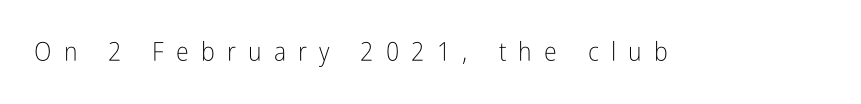
{"italic": "no", "bold": "no", "underline": "no", "letter_spacing": "wide", "letter_spacing_em": 0.47, "glyph_px": 26}
